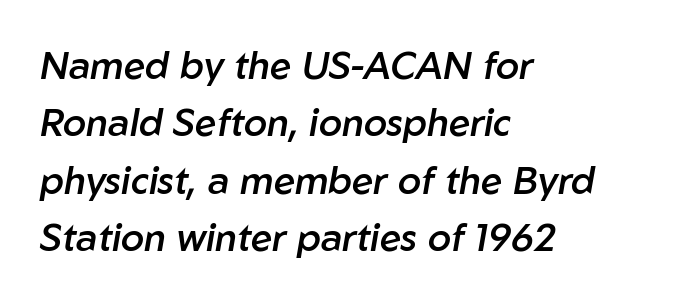
{"italic": "yes", "lean": "right", "slant_degrees": 10, "bold": "semi", "weight": "semibold", "width": "normal", "stroke_contrast": "low", "x_height": "medium", "monospaced": "no", "underline": "no", "align": "left", "line_spacing": "normal", "line_spacing_ratio": 1.51, "letter_spacing": "normal", "letter_spacing_em": 0.0, "glyph_px": 38}
